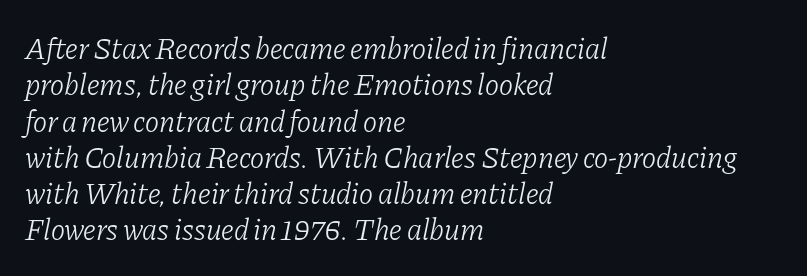
{"serif": "yes", "italic": "yes", "lean": "right", "slant_degrees": 11, "bold": "no", "weight": "light", "width": "normal", "stroke_contrast": "low", "x_height": "medium", "monospaced": "no", "underline": "no", "align": "left", "line_spacing_ratio": 1.21, "letter_spacing": "normal", "letter_spacing_em": 0.0, "glyph_px": 30}
